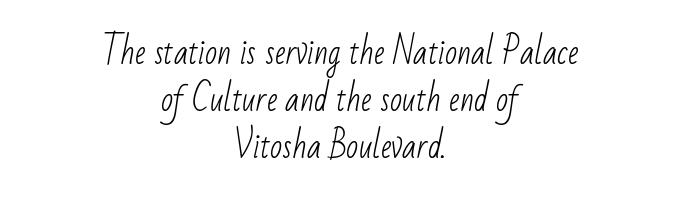
{"serif": "no", "bold": "no", "weight": "light", "width": "condensed", "stroke_contrast": "low", "x_height": "small", "monospaced": "no", "underline": "no", "align": "center", "line_spacing": "normal", "line_spacing_ratio": 1.47, "letter_spacing": "normal", "letter_spacing_em": 0.0, "glyph_px": 32}
